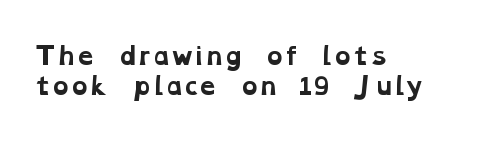
{"bold": "yes", "underline": "no", "align": "left", "line_spacing": "normal", "line_spacing_ratio": 1.25, "letter_spacing": "normal", "letter_spacing_em": 0.0, "glyph_px": 24}
